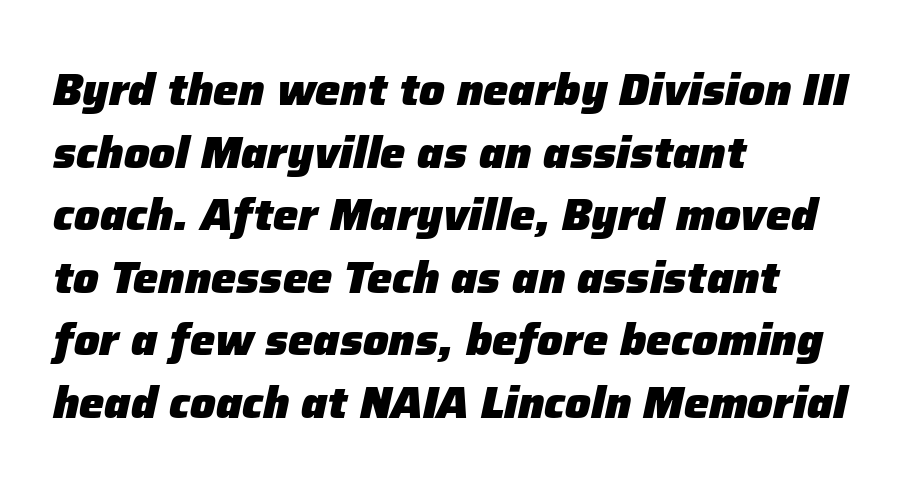
The image shows 45 px heavy type, italic (leaning right); set left-aligned, normal line spacing (1.39x), normal letter spacing, not underlined; low stroke contrast and a medium x-height.
